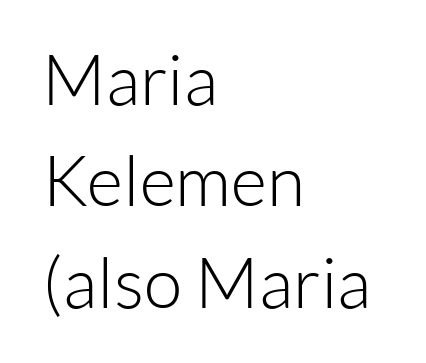
Nobody touched the tracking dial on this one. Nobody drew a line under any word here. The characters display no serif detailing; their extremities are plain. Short and long lines alike share a common starting point at left. This sample uses an upright cut, with every glyph sitting square on the baseline.
